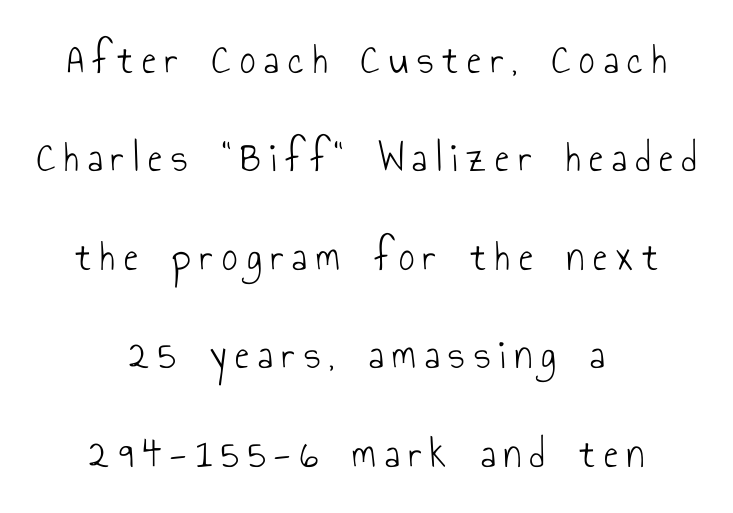
Q: Is the text bold? A: No.
Q: Is the text italic (slanted)? A: No, it is upright.
Q: Is the typeface a serif or a sans-serif typeface? A: Sans-serif.
Q: Is the text underlined? A: No.
Q: How is the paragraph aligned? A: Centered.
Q: Is the spacing between letters normal or unusually wide? A: Unusually wide.
Q: Is the spacing between lines tight, normal or loose? A: Loose.
Q: Width (condensed, normal, or wide)? A: Condensed.
Q: Stroke contrast? A: Low.
Q: x-height? A: Small.
Q: Monospaced? A: No.
